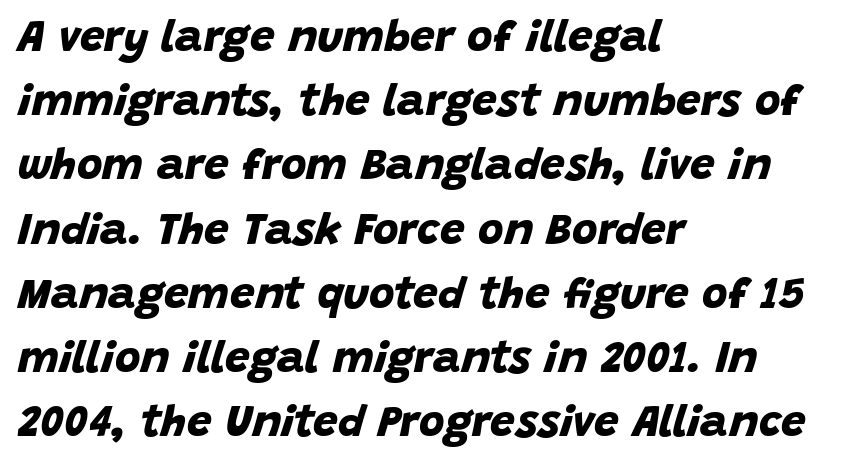
Q: Is the text bold? A: Yes.
Q: Is the typeface a serif or a sans-serif typeface? A: Sans-serif.
Q: Is the text underlined? A: No.
Q: How is the paragraph aligned? A: Left-aligned.
Q: Is the spacing between letters normal or unusually wide? A: Normal.
Q: Is the spacing between lines tight, normal or loose? A: Normal.
Q: Width (condensed, normal, or wide)? A: Normal.
Q: Stroke contrast? A: Low.
Q: x-height? A: Large.
Q: Monospaced? A: No.
